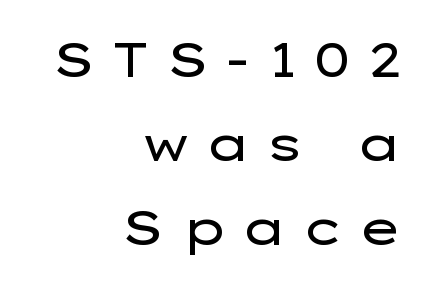
The image shows 48 px regular-weight, wide sans-serif type, upright; set right-aligned, line spacing 1.75x, unusually wide letter spacing (+0.29 em), not underlined; low stroke contrast and a medium x-height.
